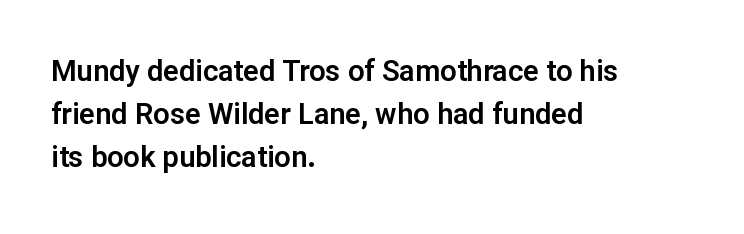
Nope, no serifs anywhere on these letters. If you drew a ruler down the left edge, every line would touch it. This is roman type, the default non-slanted kind. Plain, unruled lines of type.
